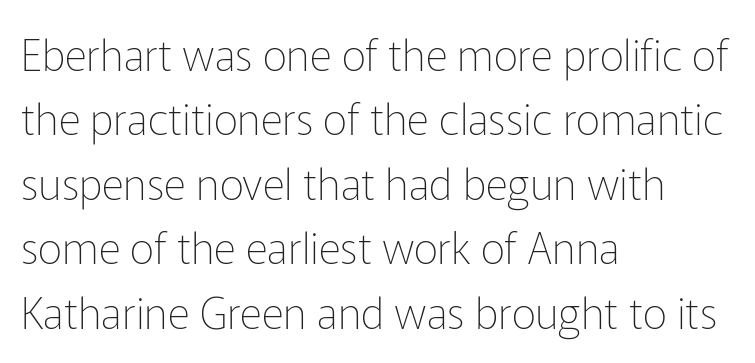
The image shows 43 px thin sans-serif type, upright; set left-aligned, normal line spacing (1.5x), normal letter spacing, not underlined; low stroke contrast and a medium x-height.
